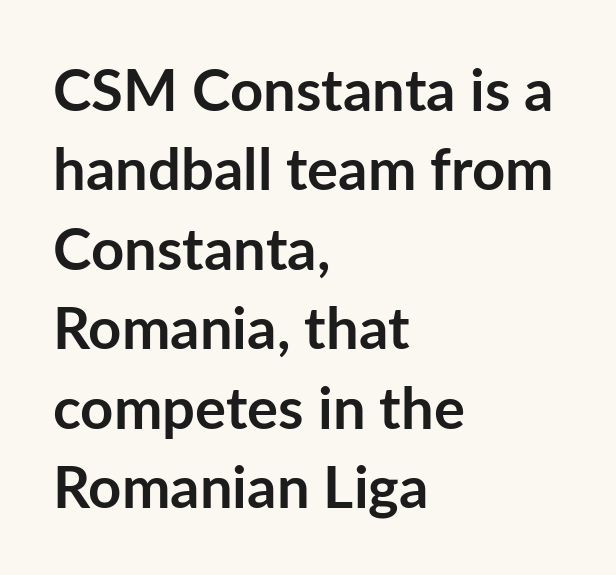
Q: Is the text bold? A: Yes.
Q: Is the text italic (slanted)? A: No, it is upright.
Q: Is the typeface a serif or a sans-serif typeface? A: Sans-serif.
Q: Is the text underlined? A: No.
Q: How is the paragraph aligned? A: Left-aligned.
Q: Is the spacing between letters normal or unusually wide? A: Normal.
Q: Is the spacing between lines tight, normal or loose? A: Normal.
Q: Width (condensed, normal, or wide)? A: Normal.
Q: Stroke contrast? A: Low.
Q: x-height? A: Medium.
Q: Monospaced? A: No.
